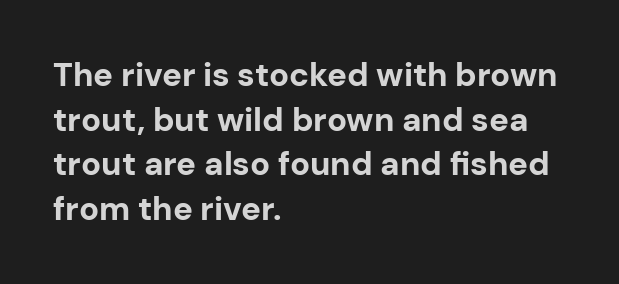
{"serif": "no", "italic": "no", "bold": "yes", "weight": "bold", "width": "normal", "stroke_contrast": "low", "x_height": "medium", "monospaced": "no", "underline": "no", "align": "left", "line_spacing": "normal", "line_spacing_ratio": 1.35, "letter_spacing": "normal", "letter_spacing_em": 0.0, "glyph_px": 33}
